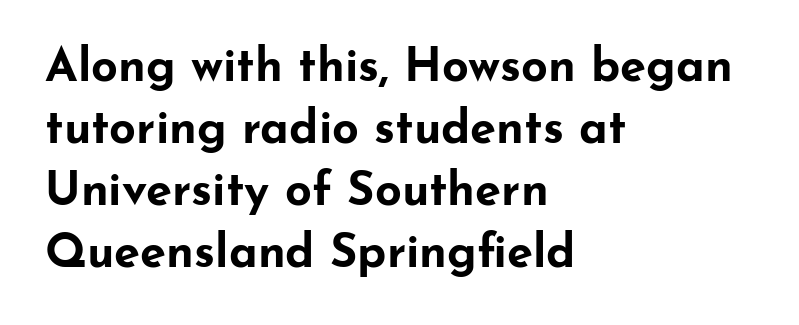
Q: Is the text bold? A: Yes.
Q: Is the text italic (slanted)? A: No, it is upright.
Q: Is the typeface a serif or a sans-serif typeface? A: Sans-serif.
Q: Is the text underlined? A: No.
Q: How is the paragraph aligned? A: Left-aligned.
Q: Is the spacing between letters normal or unusually wide? A: Normal.
Q: Is the spacing between lines tight, normal or loose? A: Normal.
Q: Width (condensed, normal, or wide)? A: Wide.
Q: Stroke contrast? A: Low.
Q: x-height? A: Small.
Q: Monospaced? A: No.
